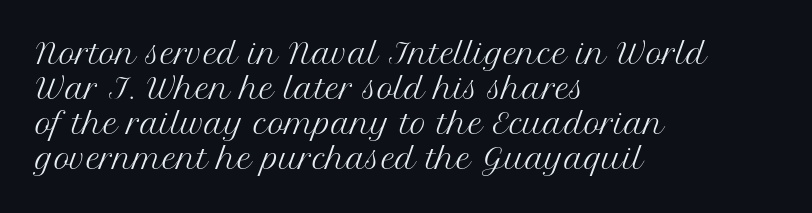
Q: Is the text bold? A: No.
Q: Is the text italic (slanted)? A: Yes.
Q: Is the typeface a serif or a sans-serif typeface? A: Serif.
Q: Is the text underlined? A: No.
Q: How is the paragraph aligned? A: Left-aligned.
Q: Is the spacing between letters normal or unusually wide? A: Normal.
Q: Is the spacing between lines tight, normal or loose? A: Normal.
Q: Width (condensed, normal, or wide)? A: Normal.
Q: Stroke contrast? A: Medium.
Q: x-height? A: Medium.
Q: Monospaced? A: No.
